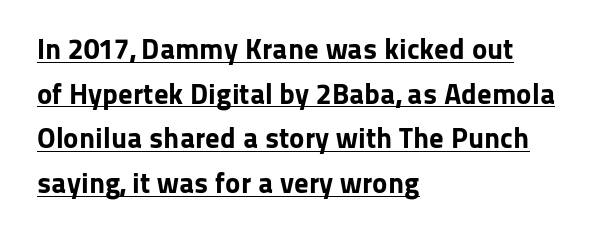
The image shows 29 px bold sans-serif type, upright; set left-aligned, normal line spacing (1.54x), normal letter spacing, underlined; low stroke contrast and a medium x-height.
